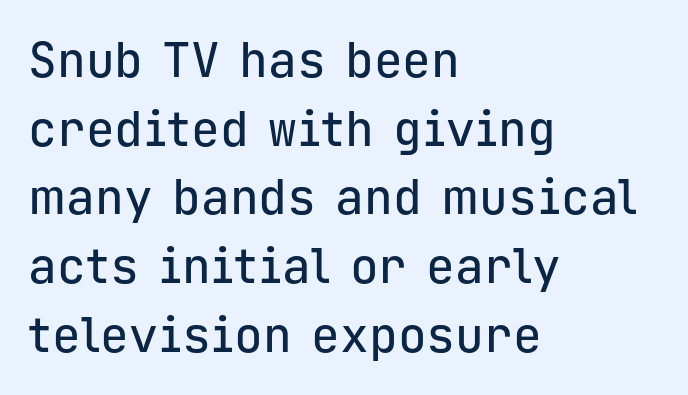
Q: Is the text italic (slanted)? A: No, it is upright.
Q: Is the typeface a serif or a sans-serif typeface? A: Sans-serif.
Q: Is the text underlined? A: No.
Q: How is the paragraph aligned? A: Left-aligned.
Q: Is the spacing between letters normal or unusually wide? A: Normal.
Q: Is the spacing between lines tight, normal or loose? A: Normal.
Q: Width (condensed, normal, or wide)? A: Normal.
Q: Stroke contrast? A: Low.
Q: x-height? A: Medium.
Q: Monospaced? A: Yes.
